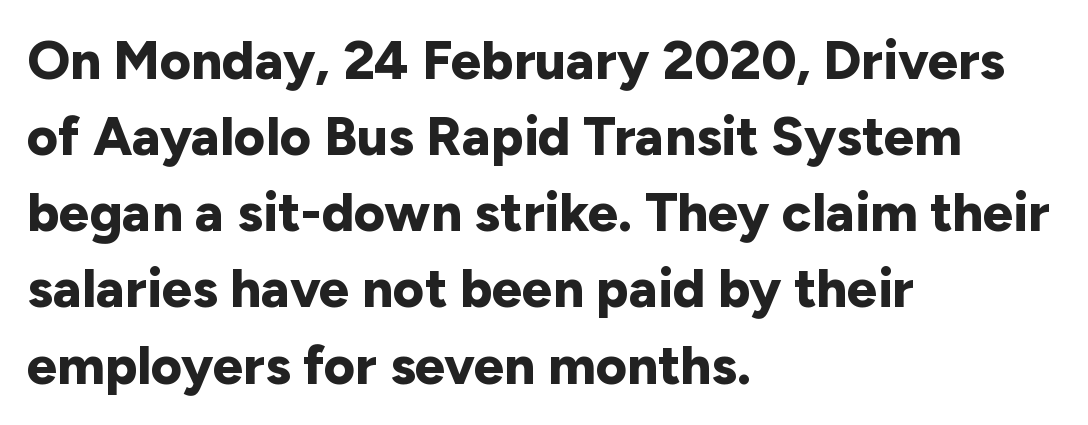
Q: Is the text bold? A: Yes.
Q: Is the text italic (slanted)? A: No, it is upright.
Q: Is the typeface a serif or a sans-serif typeface? A: Sans-serif.
Q: Is the text underlined? A: No.
Q: How is the paragraph aligned? A: Left-aligned.
Q: Is the spacing between letters normal or unusually wide? A: Normal.
Q: Is the spacing between lines tight, normal or loose? A: Normal.
Q: Width (condensed, normal, or wide)? A: Normal.
Q: Stroke contrast? A: Low.
Q: x-height? A: Medium.
Q: Monospaced? A: No.
